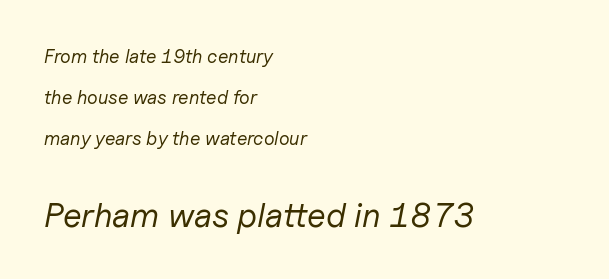
The image shows 34 px regular-weight type, italic (leaning right); set left-aligned, loose line spacing (2.15x), normal letter spacing, not underlined; the second (bottom) block is 1.79x larger; low stroke contrast and a medium x-height.
